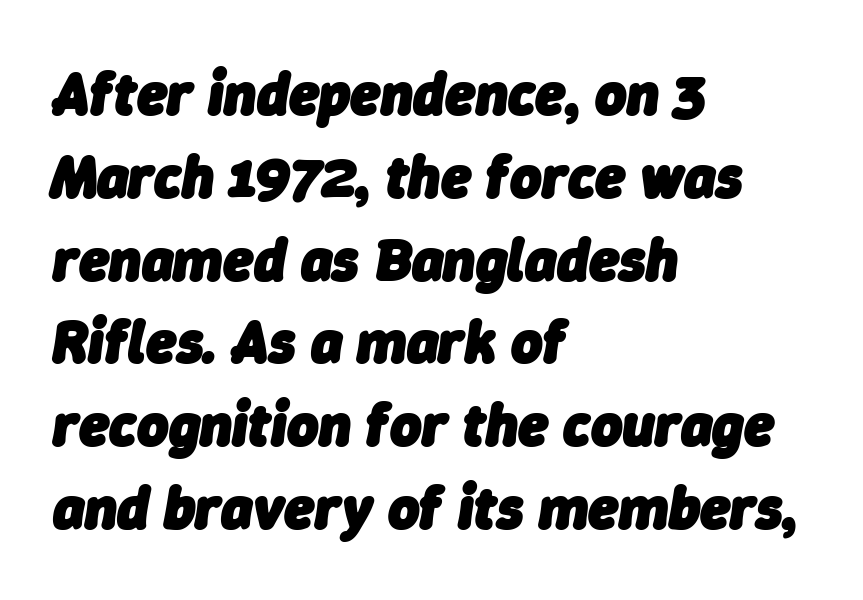
Q: Is the text bold? A: Yes.
Q: Is the text italic (slanted)? A: Yes, it leans right by about 9 degrees.
Q: Is the text underlined? A: No.
Q: How is the paragraph aligned? A: Left-aligned.
Q: Is the spacing between letters normal or unusually wide? A: Normal.
Q: Is the spacing between lines tight, normal or loose? A: Normal.
Q: Width (condensed, normal, or wide)? A: Normal.
Q: Stroke contrast? A: Low.
Q: x-height? A: Medium.
Q: Monospaced? A: No.
